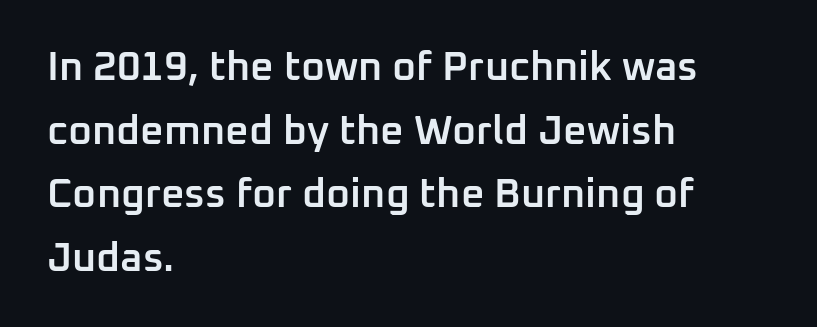
{"serif": "no", "italic": "no", "bold": "semi", "weight": "semibold", "width": "normal", "stroke_contrast": "low", "x_height": "medium", "monospaced": "no", "underline": "no", "align": "left", "line_spacing": "normal", "line_spacing_ratio": 1.55, "letter_spacing": "normal", "letter_spacing_em": 0.0, "glyph_px": 41}
